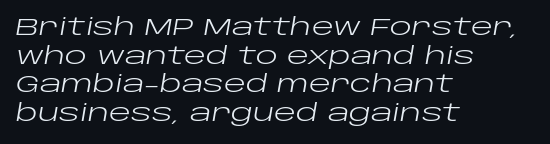
{"italic": "yes", "lean": "right", "slant_degrees": 10, "bold": "no", "underline": "no", "align": "left", "line_spacing": "normal", "line_spacing_ratio": 1.25, "letter_spacing": "normal", "letter_spacing_em": 0.0, "glyph_px": 23}
